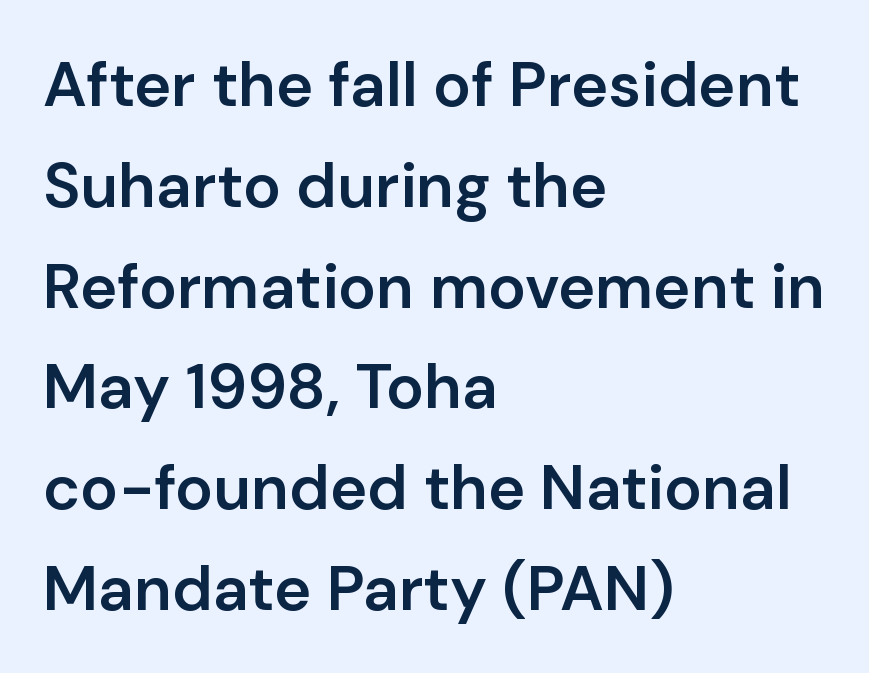
The image shows 63 px semibold sans-serif type, upright; set left-aligned, normal line spacing (1.6x), normal letter spacing, not underlined; low stroke contrast and a medium x-height.
